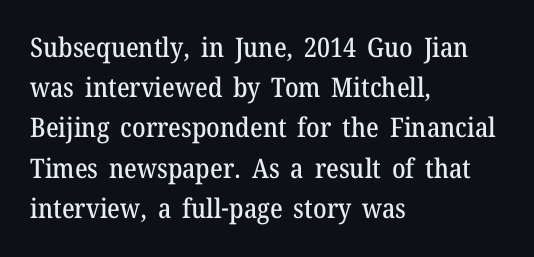
Summary of vertical rhythm: regular, with standard interline spacing. No italicization has been applied; the sample stays upright. One-word summary of the alignment: left. The line texture is even and compact thanks to regular tracking. The space directly below the letters is spotless.
